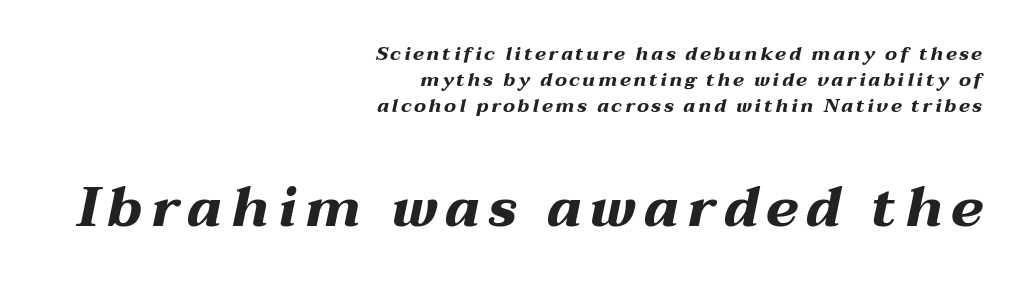
Q: Is the text bold? A: Yes.
Q: Is the text italic (slanted)? A: Yes, it leans right by about 12 degrees.
Q: Is the text underlined? A: No.
Q: How is the paragraph aligned? A: Right-aligned.
Q: Is the spacing between lines tight, normal or loose? A: Normal.
Q: Which block of text is set in a larger size, the first (top) or the second (bottom)? A: The second (bottom) one.
Q: Width (condensed, normal, or wide)? A: Wide.
Q: Stroke contrast? A: Medium.
Q: x-height? A: Medium.
Q: Monospaced? A: No.
